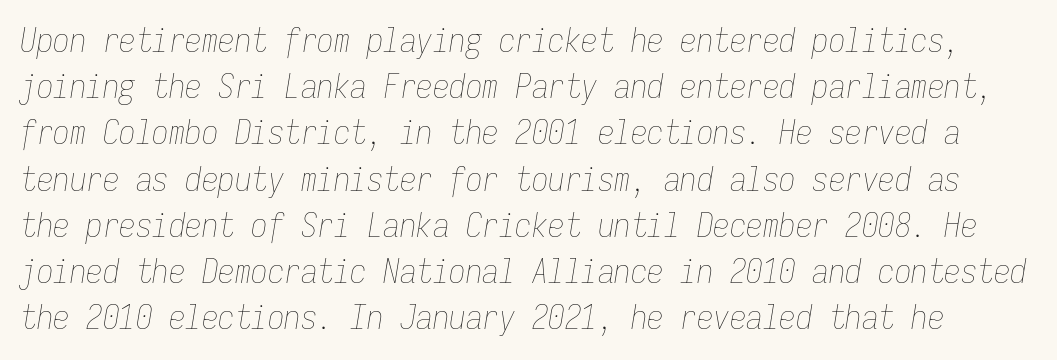
Ink coverage per letter is moderate at most. The letters are slanted; this is an italic face. The space between consecutive lines is moderate. How are the letters spaced? Ordinarily, with no added tracking.
